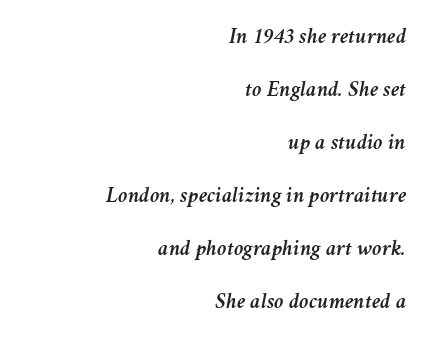
Q: Is the text italic (slanted)? A: Yes, it leans right by about 11 degrees.
Q: Is the text underlined? A: No.
Q: How is the paragraph aligned? A: Right-aligned.
Q: Is the spacing between letters normal or unusually wide? A: Normal.
Q: Is the spacing between lines tight, normal or loose? A: Loose.
